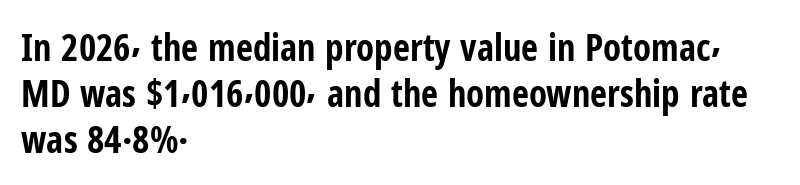
{"serif": "no", "italic": "no", "bold": "yes", "weight": "bold", "width": "condensed", "stroke_contrast": "low", "x_height": "medium", "monospaced": "no", "underline": "no", "align": "left", "line_spacing_ratio": 1.24, "letter_spacing": "normal", "letter_spacing_em": 0.0, "glyph_px": 37}
